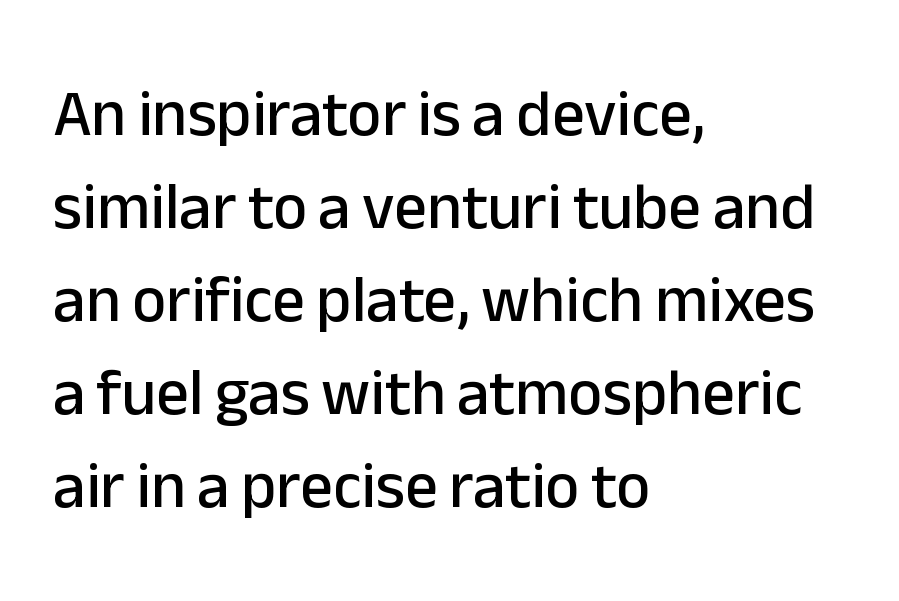
{"serif": "no", "italic": "no", "width": "normal", "stroke_contrast": "low", "x_height": "medium", "monospaced": "no", "underline": "no", "align": "left", "line_spacing": "normal", "line_spacing_ratio": 1.43, "letter_spacing": "normal", "letter_spacing_em": 0.0, "glyph_px": 65}
